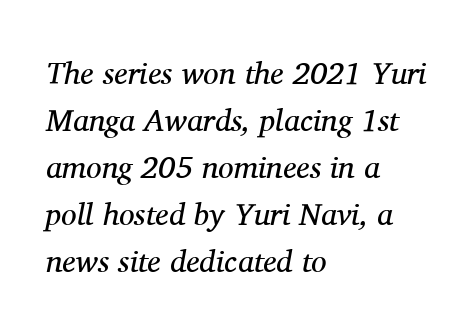
The glyphs in this specimen are seriffed. Compared with a typical body face, this is equally light or lighter still. One glance says typical: line gaps are just what's usual. Note the varied advance widths — an 'i' is clearly narrower than an 'm'.
